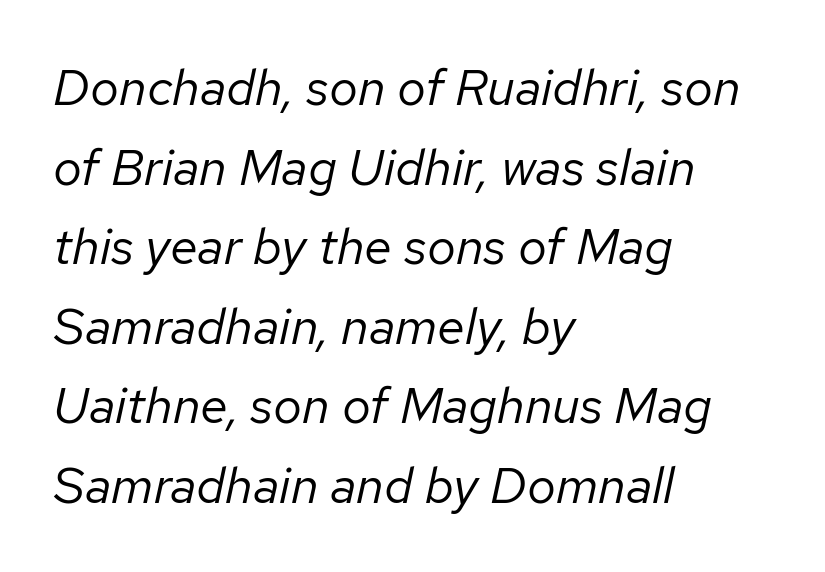
The image shows 51 px regular-weight type, italic (leaning right); set left-aligned, normal line spacing (1.56x), normal letter spacing, not underlined; low stroke contrast and a medium x-height.
